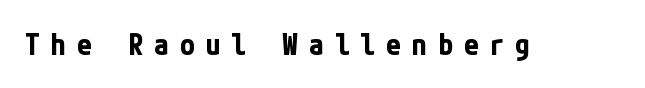
Q: Is the text bold? A: Yes.
Q: Is the text italic (slanted)? A: No, it is upright.
Q: Is the typeface a serif or a sans-serif typeface? A: Sans-serif.
Q: Is the text underlined? A: No.
Q: Is the spacing between letters normal or unusually wide? A: Unusually wide.
Q: Width (condensed, normal, or wide)? A: Condensed.
Q: Stroke contrast? A: Low.
Q: x-height? A: Medium.
